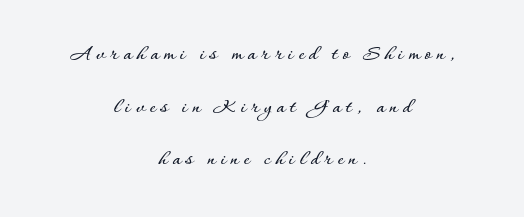
The image shows 23 px text type; set centered, loose line spacing (2.29x), unusually wide letter spacing (+0.21 em), not underlined.
